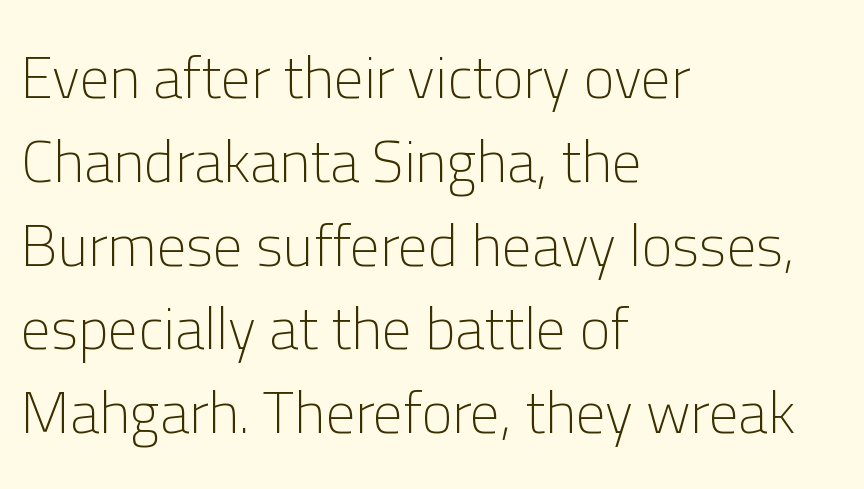
The image shows 59 px light sans-serif type, upright; set left-aligned, normal line spacing (1.42x), normal letter spacing, not underlined; low stroke contrast and a medium x-height.
